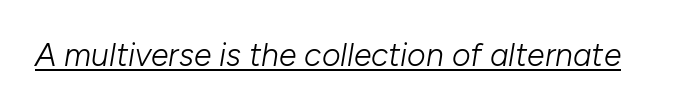
Q: Is the text bold? A: No.
Q: Is the text italic (slanted)? A: Yes, it leans right by about 10 degrees.
Q: Is the text underlined? A: Yes.
Q: Is the spacing between letters normal or unusually wide? A: Normal.
Q: Width (condensed, normal, or wide)? A: Normal.
Q: Stroke contrast? A: Low.
Q: x-height? A: Medium.
Q: Monospaced? A: No.
